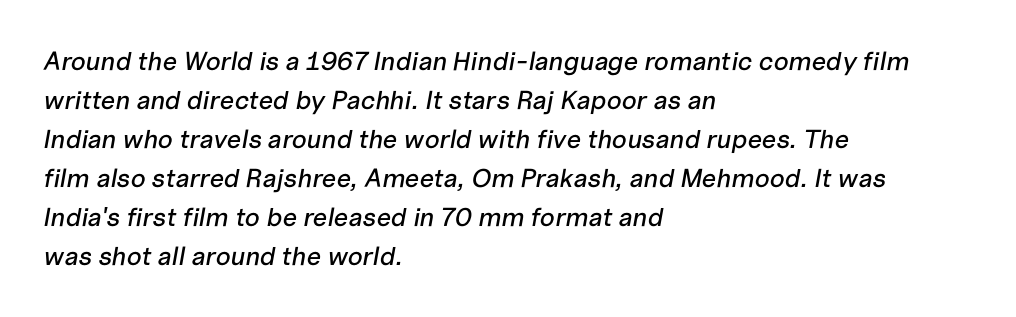
Italic? Definitely — the glyphs are oblique. No word sits above an underline. The text block is weighted toward the left margin, trailing off unevenly rightward. Baseline-to-baseline distance is the conventional proportion of letter height. Letter spacing: default.
